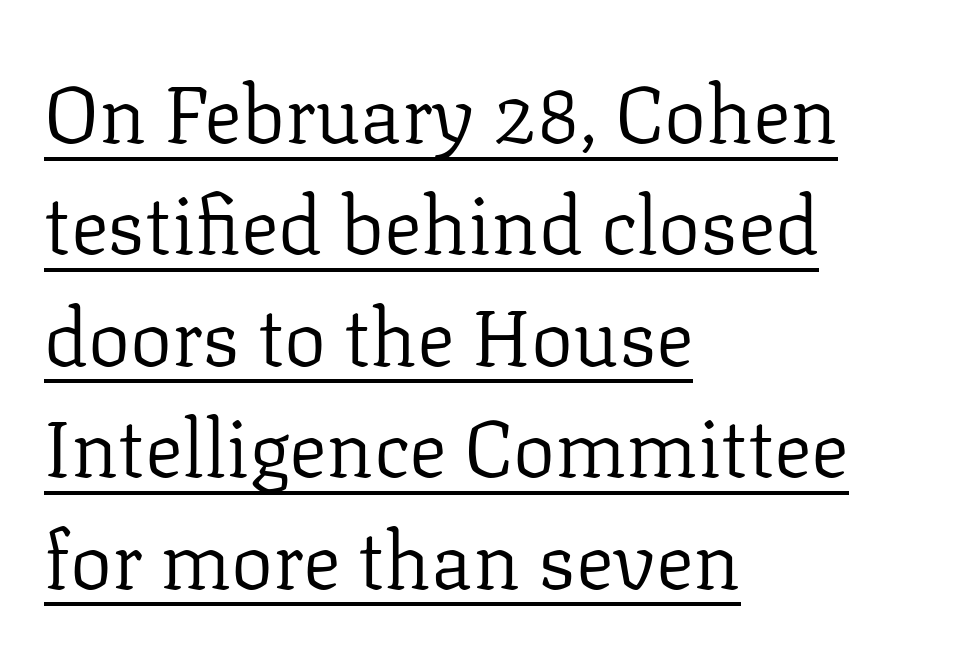
The image shows 79 px regular-weight serif type, upright; set left-aligned, normal line spacing (1.41x), normal letter spacing, underlined; low stroke contrast and a medium x-height.
